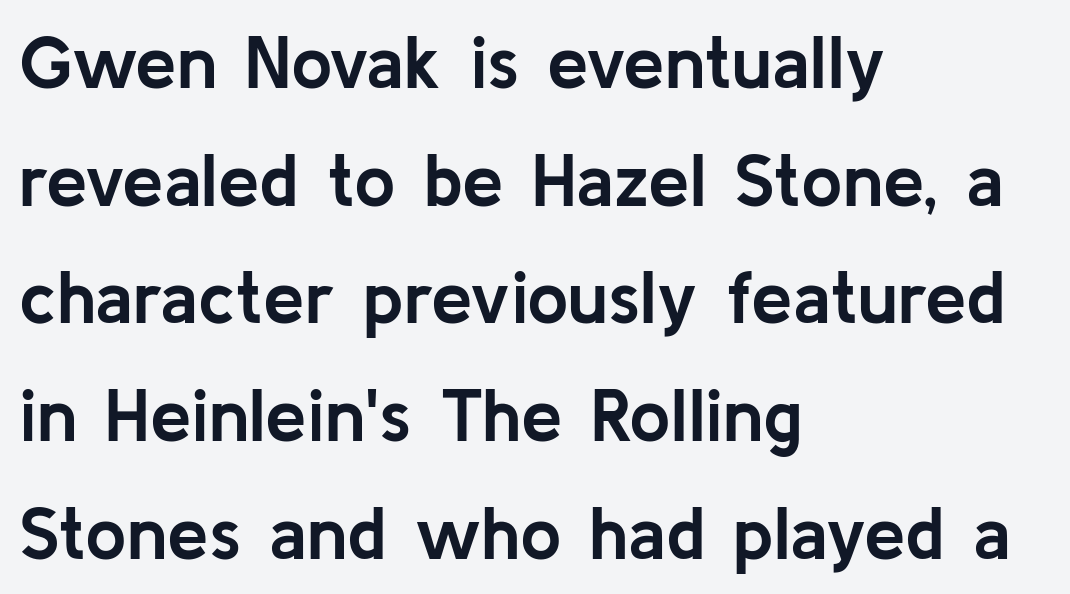
Glance below the letters and you will spot only blank space. This rendering leaves character spacing at its baseline value. The type sits square on the baseline with zero lean. You could not count columns in this text — the font is proportionally spaced. This sample keeps an unexceptional amount of space between lines.
